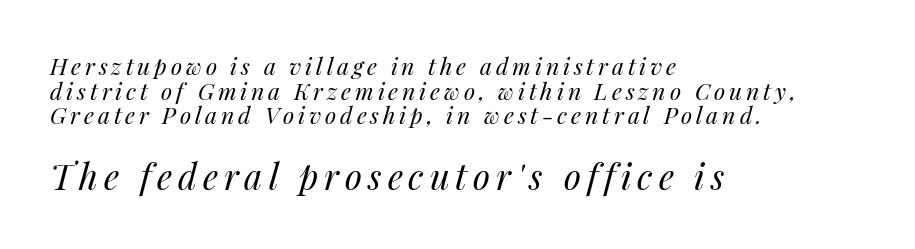
Q: Is the text bold? A: No.
Q: Is the text italic (slanted)? A: Yes, it leans right by about 14 degrees.
Q: Is the text underlined? A: No.
Q: How is the paragraph aligned? A: Left-aligned.
Q: Is the spacing between lines tight, normal or loose? A: Tight.
Q: Which block of text is set in a larger size, the first (top) or the second (bottom)? A: The second (bottom) one.
Q: Width (condensed, normal, or wide)? A: Normal.
Q: Stroke contrast? A: Medium.
Q: x-height? A: Medium.
Q: Monospaced? A: No.
